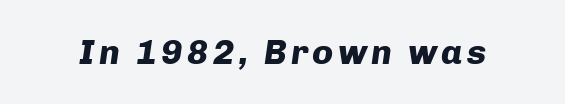
The image shows 35 px heavy type, italic (leaning right); set not underlined; low stroke contrast and a medium x-height.
